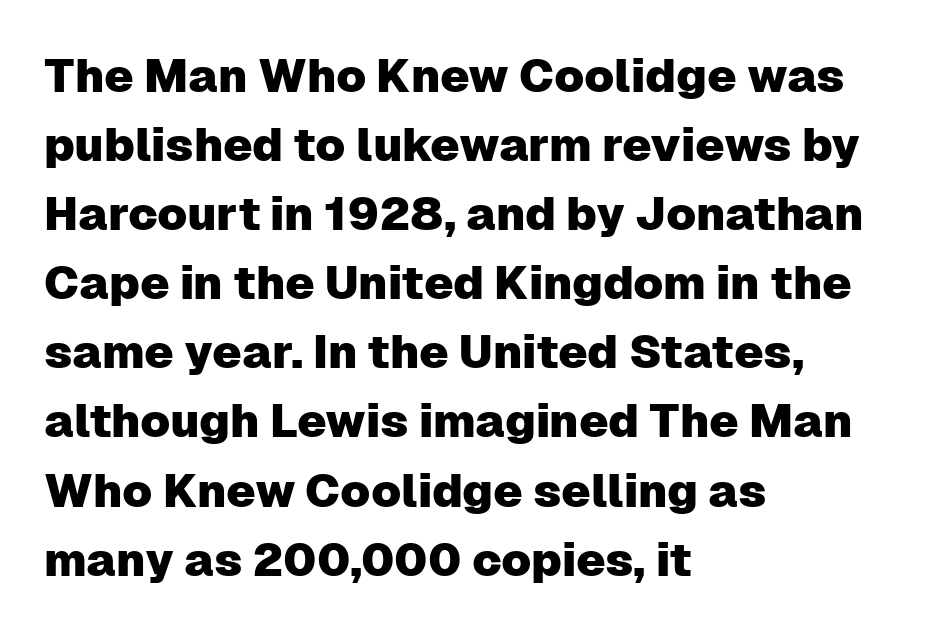
Reading down the block, your eye returns to a fixed left position each line. Descenders hang freely into open space. Compared with typical paragraphs, the rows here are spaced about the same. Do the characters align in a grid? No, the font is proportional.
